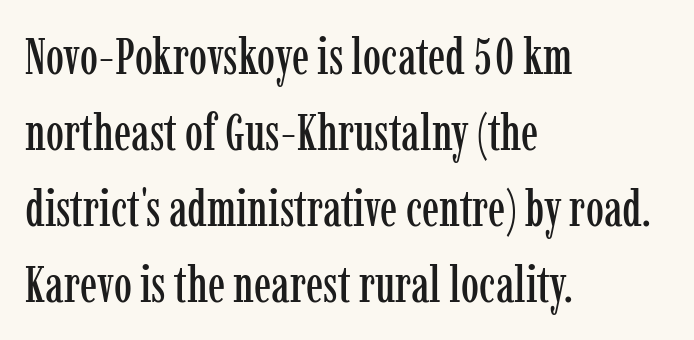
Q: Is the text italic (slanted)? A: No, it is upright.
Q: Is the typeface a serif or a sans-serif typeface? A: Serif.
Q: Is the text underlined? A: No.
Q: How is the paragraph aligned? A: Left-aligned.
Q: Is the spacing between letters normal or unusually wide? A: Normal.
Q: Is the spacing between lines tight, normal or loose? A: Normal.
Q: Width (condensed, normal, or wide)? A: Condensed.
Q: Stroke contrast? A: Low.
Q: x-height? A: Medium.
Q: Monospaced? A: No.
